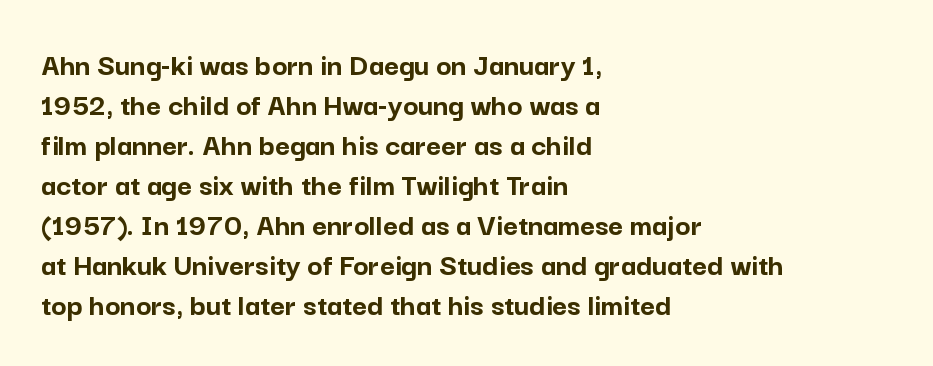
Q: Is the text bold? A: Yes.
Q: Is the text italic (slanted)? A: No, it is upright.
Q: Is the typeface a serif or a sans-serif typeface? A: Sans-serif.
Q: Is the text underlined? A: No.
Q: How is the paragraph aligned? A: Left-aligned.
Q: Is the spacing between letters normal or unusually wide? A: Normal.
Q: Is the spacing between lines tight, normal or loose? A: Normal.
Q: Width (condensed, normal, or wide)? A: Normal.
Q: Stroke contrast? A: Low.
Q: x-height? A: Medium.
Q: Monospaced? A: No.
